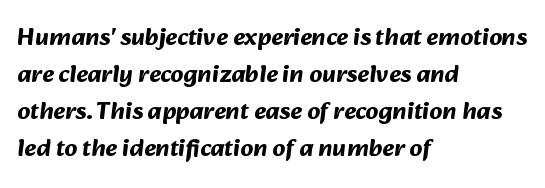
Caption: multi-line text, flush left, ragged right. The typesetting leans heavy: a genuine bold. The letterforms sit shoulder to shoulder at normal distance. The leading is moderate, giving the passage an even texture.
